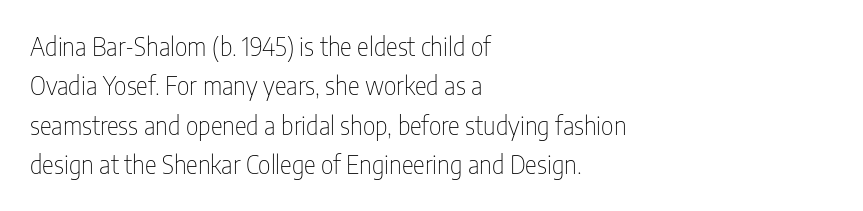
{"italic": "no", "bold": "no", "underline": "no", "align": "left", "line_spacing": "normal", "line_spacing_ratio": 1.58, "letter_spacing": "normal", "letter_spacing_em": 0.0, "glyph_px": 25}
